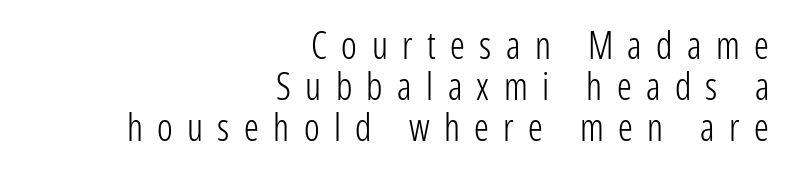
Q: Is the text bold? A: No.
Q: Is the text italic (slanted)? A: No, it is upright.
Q: Is the typeface a serif or a sans-serif typeface? A: Sans-serif.
Q: Is the text underlined? A: No.
Q: How is the paragraph aligned? A: Right-aligned.
Q: Is the spacing between letters normal or unusually wide? A: Unusually wide.
Q: Is the spacing between lines tight, normal or loose? A: Tight.
Q: Width (condensed, normal, or wide)? A: Condensed.
Q: Stroke contrast? A: Low.
Q: x-height? A: Medium.
Q: Monospaced? A: No.
